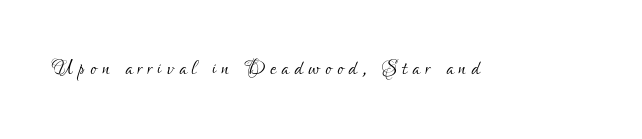
Type without underlining. Think of a printed novel: that variable character pitch is what you see here. Is the type heavy? It reads as light-to-regular instead.
